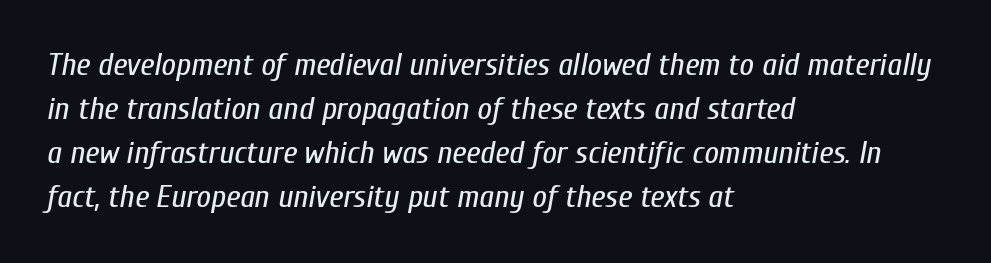
The image shows 32 px regular-weight, condensed type, italic (leaning right); set left-aligned, normal line spacing (1.38x), normal letter spacing, not underlined; low stroke contrast and a medium x-height.
